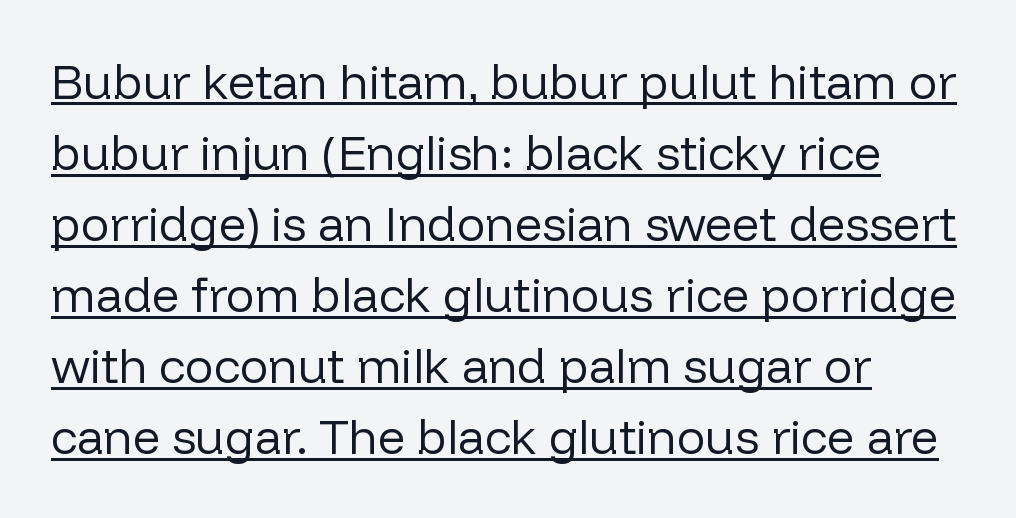
{"serif": "no", "italic": "no", "bold": "no", "weight": "regular", "width": "normal", "stroke_contrast": "low", "x_height": "medium", "monospaced": "no", "underline": "yes", "align": "left", "line_spacing": "normal", "line_spacing_ratio": 1.48, "letter_spacing": "normal", "letter_spacing_em": 0.0, "glyph_px": 48}
